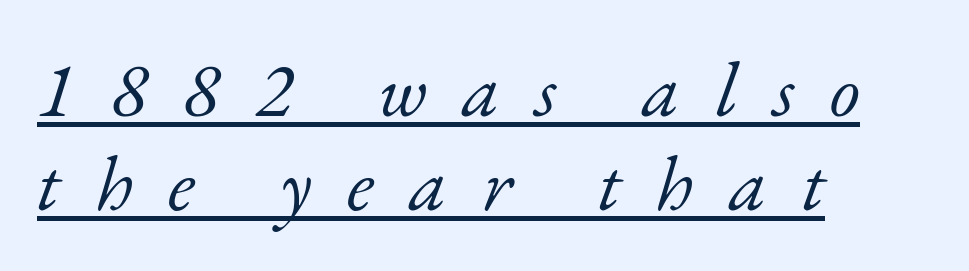
The image shows 78 px light serif type, italic (leaning right); set left-aligned, line spacing 1.2x, unusually wide letter spacing (+0.45 em), underlined; low stroke contrast and a small x-height.
